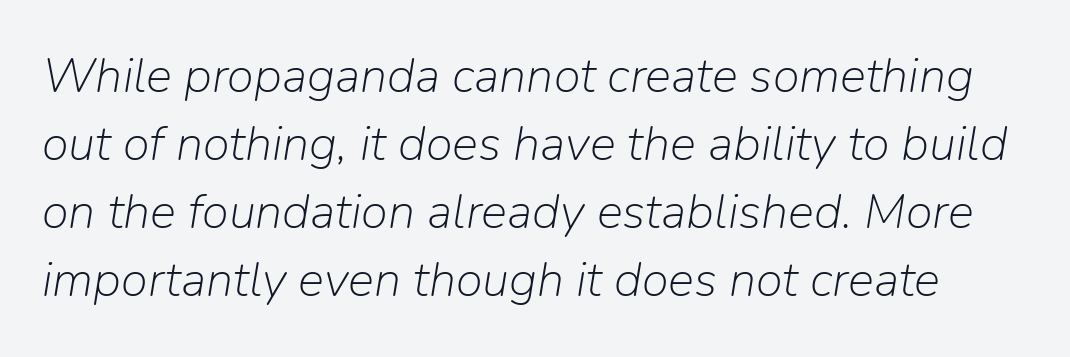
Q: Is the text bold? A: No.
Q: Is the text italic (slanted)? A: Yes, it leans right by about 9 degrees.
Q: Is the text underlined? A: No.
Q: Is the spacing between letters normal or unusually wide? A: Normal.
Q: Is the spacing between lines tight, normal or loose? A: Normal.
Q: Width (condensed, normal, or wide)? A: Normal.
Q: Stroke contrast? A: Low.
Q: x-height? A: Medium.
Q: Monospaced? A: No.
